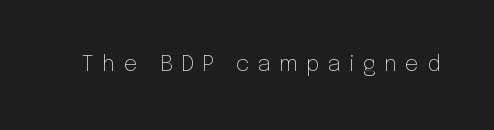
{"italic": "no", "bold": "no", "underline": "no", "letter_spacing": "wide", "letter_spacing_em": 0.37, "glyph_px": 22}
